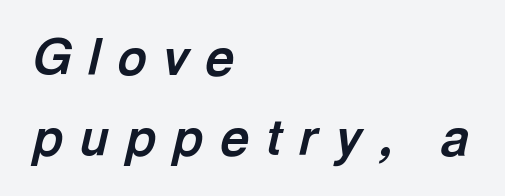
Q: Is the text bold? A: Yes.
Q: Is the text italic (slanted)? A: Yes, it leans right by about 13 degrees.
Q: Is the text underlined? A: No.
Q: How is the paragraph aligned? A: Left-aligned.
Q: Is the spacing between letters normal or unusually wide? A: Unusually wide.
Q: Is the spacing between lines tight, normal or loose? A: Normal.
Q: Width (condensed, normal, or wide)? A: Normal.
Q: x-height? A: Medium.
Q: Monospaced? A: No.
